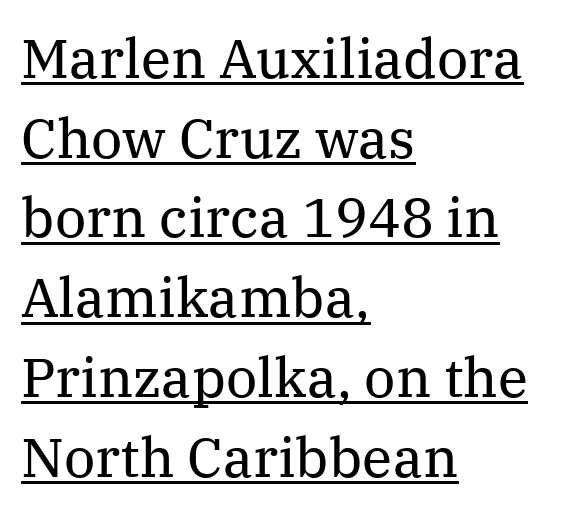
Q: Is the text bold? A: No.
Q: Is the text italic (slanted)? A: No, it is upright.
Q: Is the typeface a serif or a sans-serif typeface? A: Serif.
Q: Is the text underlined? A: Yes.
Q: How is the paragraph aligned? A: Left-aligned.
Q: Is the spacing between letters normal or unusually wide? A: Normal.
Q: Is the spacing between lines tight, normal or loose? A: Normal.
Q: Width (condensed, normal, or wide)? A: Normal.
Q: Stroke contrast? A: Medium.
Q: x-height? A: Medium.
Q: Monospaced? A: No.
